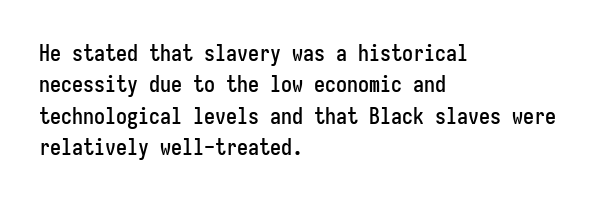
{"italic": "no", "underline": "no", "align": "left", "line_spacing": "normal", "line_spacing_ratio": 1.43, "letter_spacing": "normal", "letter_spacing_em": 0.0, "glyph_px": 22}
